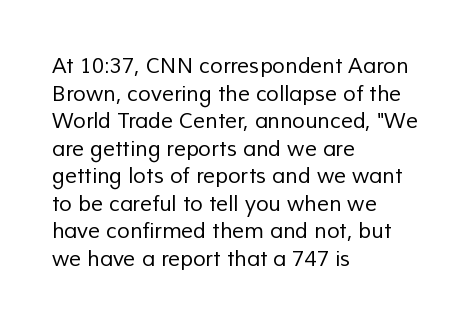
The image shows 21 px text type; set left-aligned, normal line spacing (1.31x), normal letter spacing, not underlined.
